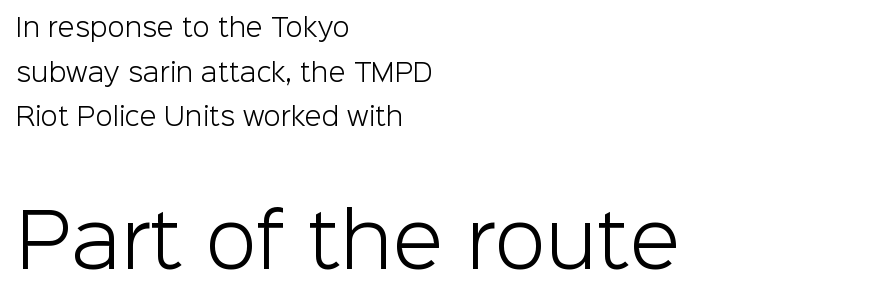
Is this a fixed-width face? No — the glyphs have proportional, varying widths. Whoever set this made the second block the dominant, larger element. Nothing heavy about these letters — not bold at all. The font family rendered here belongs to the sans-serif group. In CSS terms this would be text-align: left. The type is set solid horizontally, with unmodified tracking.
